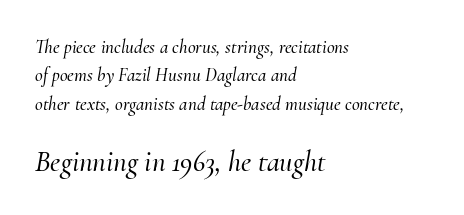
{"serif": "yes", "italic": "yes", "lean": "right", "slant_degrees": 10, "width": "normal", "stroke_contrast": "medium", "x_height": "small", "monospaced": "no", "underline": "no", "align": "left", "line_spacing": "normal", "line_spacing_ratio": 1.5, "letter_spacing": "normal", "letter_spacing_em": 0.0, "larger_block": "second", "size_ratio": 1.53, "glyph_px": 29}
